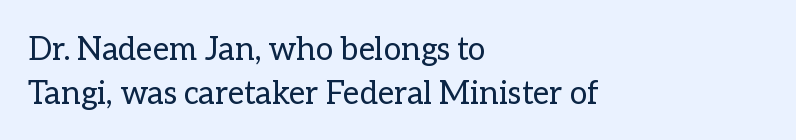
Every row of glyphs begins at an identical x-position on the left. The tracking reads as untouched default to a designer's eye. The lines sit at an ordinary, default distance from one another. Is this a fixed-width face? No — the glyphs have proportional, varying widths. No letter is thick-stroked: the sample isn't bold. Notice how the stems are strictly vertical — no italics here.
